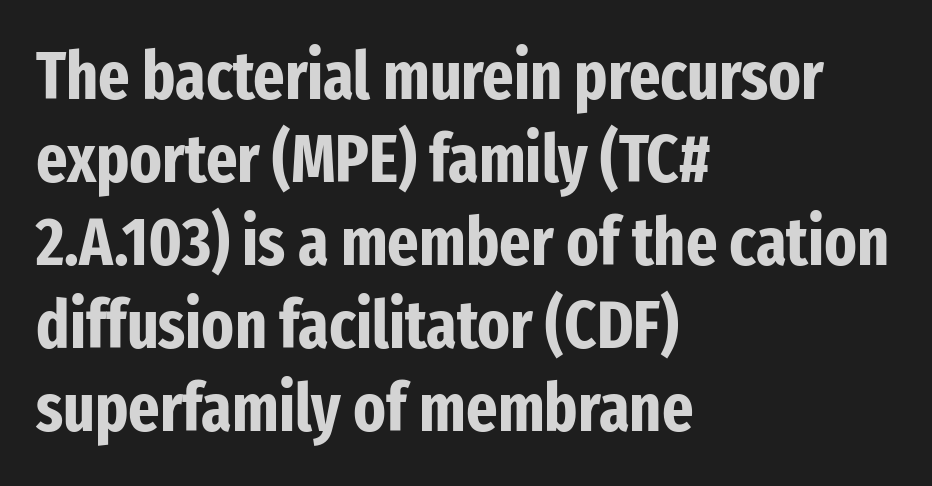
The image shows 67 px bold, condensed sans-serif type, upright; set left-aligned, line spacing 1.24x, normal letter spacing, not underlined; low stroke contrast and a medium x-height.
